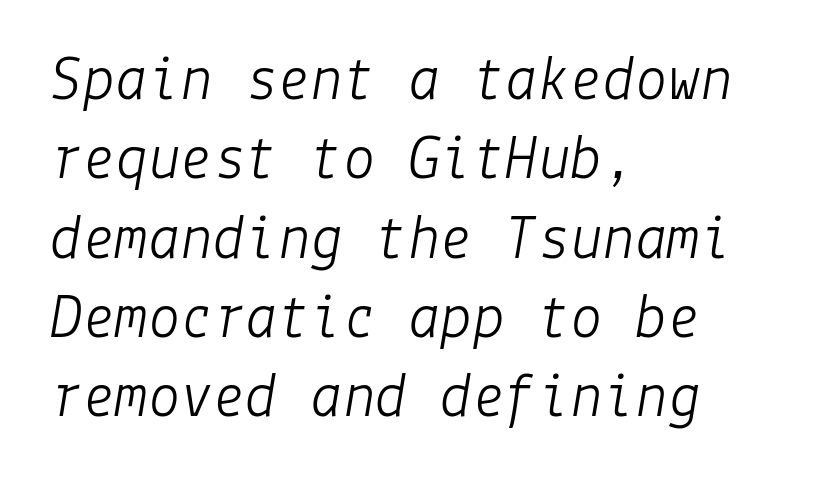
The image shows 65 px light type, italic (leaning right); set left-aligned, line spacing 1.22x, normal letter spacing, not underlined; low stroke contrast and a medium x-height.
